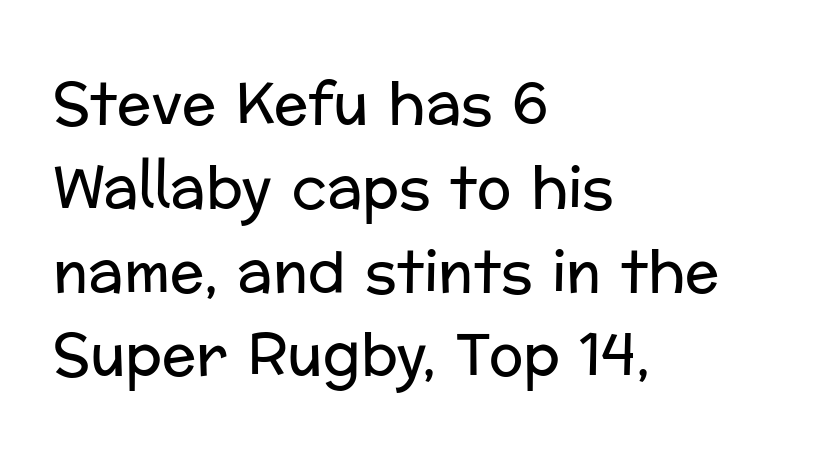
No word sits above an underline. The designer went with a sans here, leaving each stem footless. A typesetter would call this proportional, since set widths differ per character. The rendering keeps characters at their native spacing.
